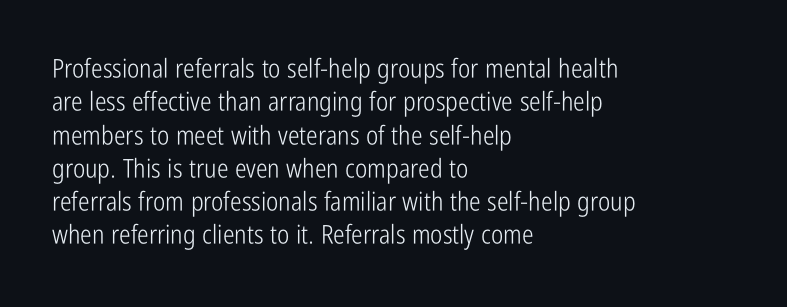
The image shows 26 px text type, upright; set left-aligned, normal line spacing (1.28x), normal letter spacing, not underlined.
